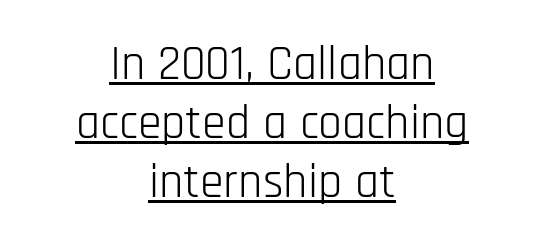
{"serif": "no", "italic": "no", "bold": "no", "weight": "light", "width": "condensed", "stroke_contrast": "low", "x_height": "large", "monospaced": "no", "underline": "yes", "align": "center", "line_spacing_ratio": 1.23, "letter_spacing": "normal", "letter_spacing_em": 0.0, "glyph_px": 48}
